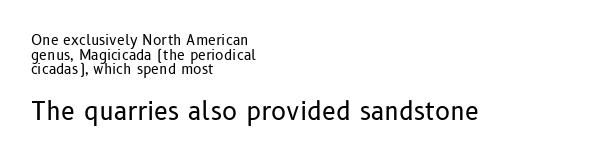
The image shows 25 px text type, upright; set left-aligned, tight line spacing (1.05x), normal letter spacing, not underlined; the second (bottom) block is 1.79x larger.
